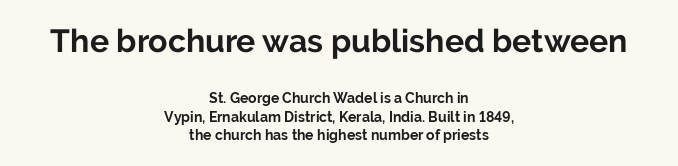
Q: Is the text bold? A: Yes.
Q: Is the text italic (slanted)? A: No, it is upright.
Q: Is the typeface a serif or a sans-serif typeface? A: Sans-serif.
Q: Is the text underlined? A: No.
Q: How is the paragraph aligned? A: Centered.
Q: Is the spacing between letters normal or unusually wide? A: Normal.
Q: Is the spacing between lines tight, normal or loose? A: Normal.
Q: Which block of text is set in a larger size, the first (top) or the second (bottom)? A: The first (top) one.
Q: Width (condensed, normal, or wide)? A: Normal.
Q: Stroke contrast? A: Low.
Q: x-height? A: Medium.
Q: Monospaced? A: No.
